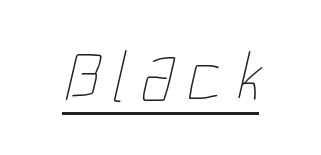
The face used here is proportionally spaced, like ordinary book or web type. Vertical stems look standard width or narrower in stroke. Descenders here cross a horizontal rule under the line.
